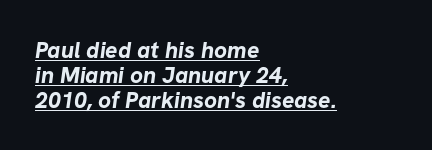
Caption: multi-line text, flush left, ragged right. The glyphs are accompanied by a horizontal stroke just below them. Standard letterfit; no display-style spreading of the glyphs. Summary of vertical rhythm: compact, with narrow interline spacing. Notice how thick the strokes are: this is what a full bold looks like.
